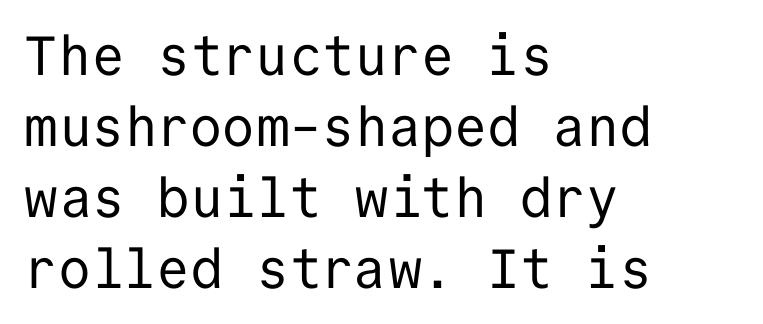
The designer went with a sans here, leaving each stem footless. The weight tops out at a normal text grade. Which margin do the lines hug? The left one — the right edge is uneven. These lines are rendered in a fixed-pitch font.
